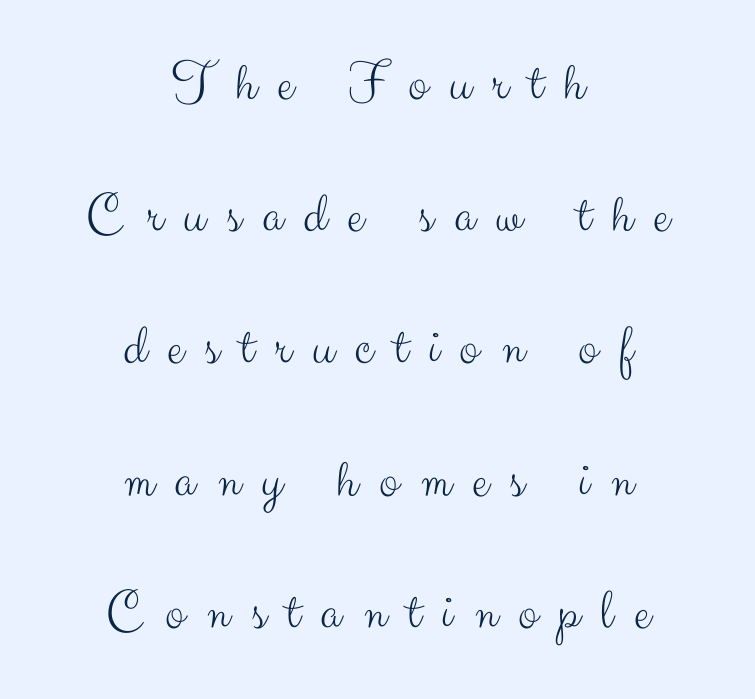
Q: Is the text bold? A: No.
Q: Is the text italic (slanted)? A: Yes.
Q: Is the typeface a serif or a sans-serif typeface? A: Sans-serif.
Q: Is the text underlined? A: No.
Q: How is the paragraph aligned? A: Centered.
Q: Is the spacing between letters normal or unusually wide? A: Unusually wide.
Q: Is the spacing between lines tight, normal or loose? A: Loose.
Q: Width (condensed, normal, or wide)? A: Normal.
Q: Stroke contrast? A: Medium.
Q: x-height? A: Small.
Q: Monospaced? A: No.
